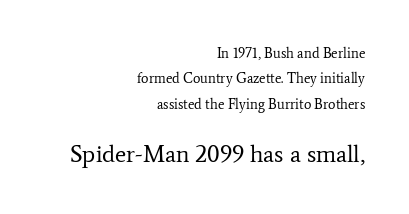
The rendering enlarges the type as you move from the upper chunk to the lower. Letters rest on an invisible, unmarked baseline. The letters look calm and open, with moderate or lighter stems. If you drew a line through each stem, it would be perfectly vertical.
